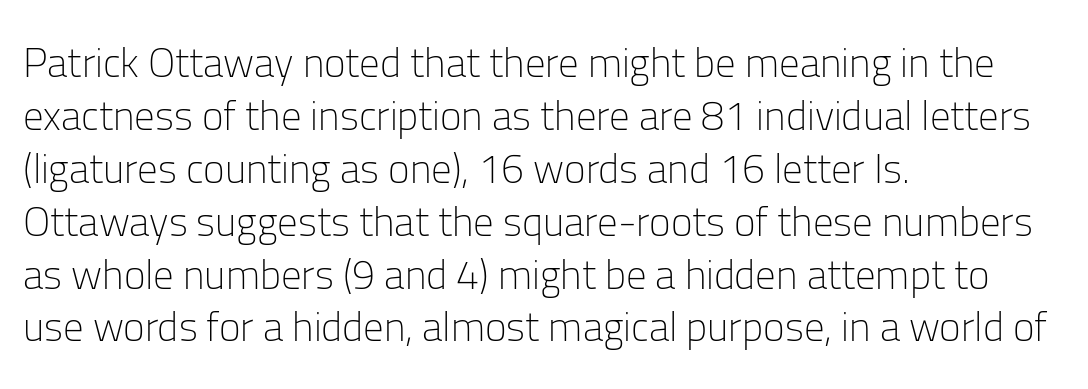
Caption: multi-line text, flush left, ragged right. Nope, no serifs anywhere on these letters. These lines are rendered in a variable-pitch font. Whoever set this chose a conventional vertical rhythm. Has an underline been added? It has not.
